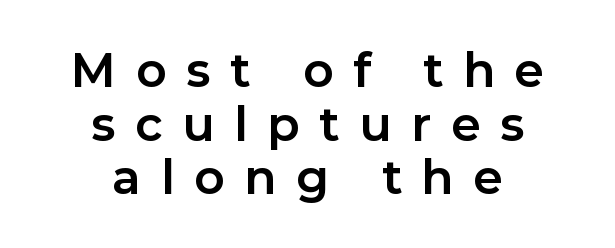
Q: Is the text bold? A: Yes.
Q: Is the text italic (slanted)? A: No, it is upright.
Q: Is the typeface a serif or a sans-serif typeface? A: Sans-serif.
Q: Is the text underlined? A: No.
Q: How is the paragraph aligned? A: Centered.
Q: Is the spacing between letters normal or unusually wide? A: Unusually wide.
Q: Is the spacing between lines tight, normal or loose? A: Tight.
Q: Width (condensed, normal, or wide)? A: Normal.
Q: Stroke contrast? A: Low.
Q: x-height? A: Medium.
Q: Monospaced? A: No.
